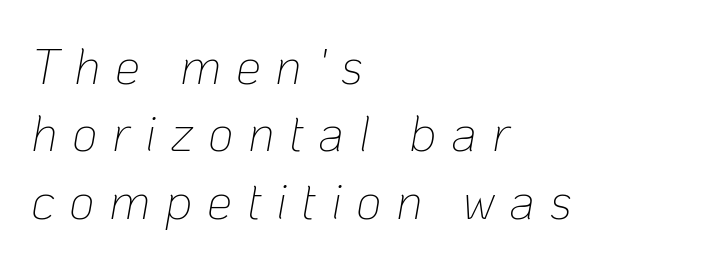
{"italic": "yes", "lean": "right", "slant_degrees": 10, "bold": "no", "weight": "thin", "width": "normal", "stroke_contrast": "low", "x_height": "medium", "monospaced": "no", "underline": "no", "align": "left", "line_spacing": "normal", "line_spacing_ratio": 1.35, "letter_spacing": "wide", "letter_spacing_em": 0.29, "glyph_px": 50}
